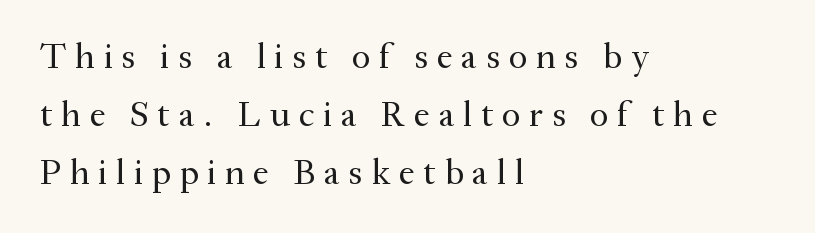
Normally led — the rows are evenly, conventionally spaced. These lines have a slow, spaced-out rhythm from letter to letter. Character widths vary here, with narrow letters taking less room than wide ones. The weight tops out at a normal text grade. A bare baseline throughout the passage. Does the type have serifs? Yes, each stem ends in a small foot.
